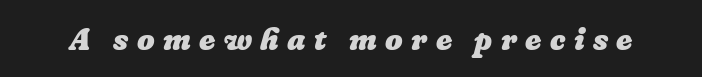
The image shows 31 px heavy type, italic (leaning right); set unusually wide letter spacing (+0.27 em), not underlined; low stroke contrast and a medium x-height.
